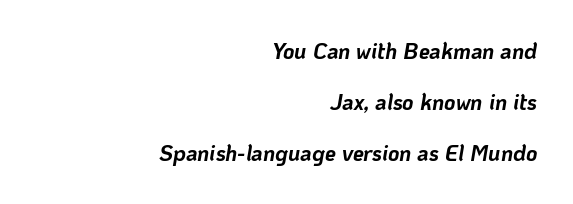
The image shows 22 px bold type, italic (leaning right); set right-aligned, loose line spacing (2.32x), normal letter spacing, not underlined.
